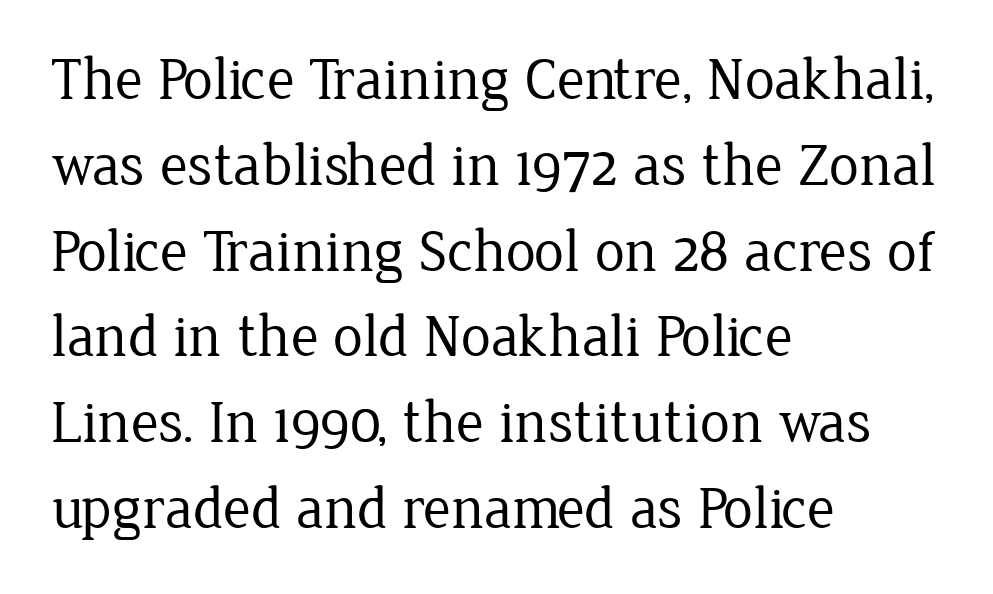
The image shows 60 px regular-weight serif type, upright; set left-aligned, normal line spacing (1.43x), normal letter spacing, not underlined; low stroke contrast and a medium x-height.
